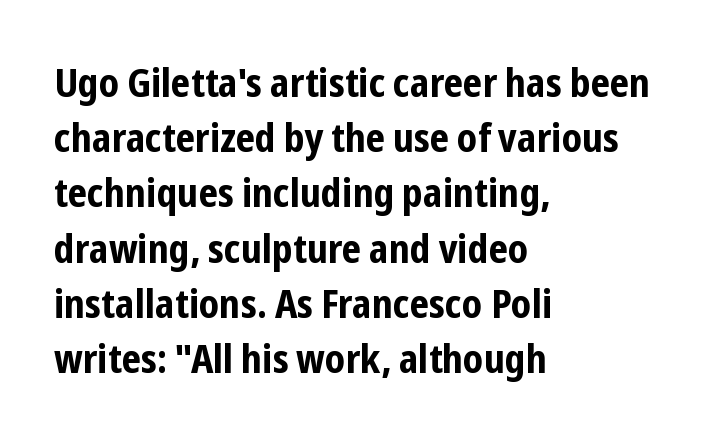
{"serif": "no", "italic": "no", "bold": "yes", "weight": "bold", "width": "condensed", "stroke_contrast": "low", "x_height": "medium", "monospaced": "no", "underline": "no", "align": "left", "line_spacing": "normal", "line_spacing_ratio": 1.38, "letter_spacing": "normal", "letter_spacing_em": 0.0, "glyph_px": 40}
